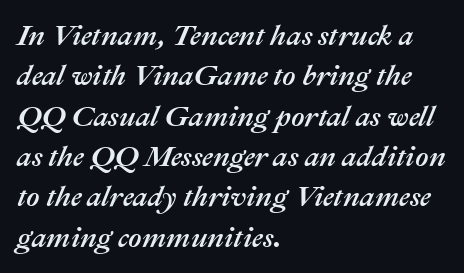
The image shows 29 px text type, italic (leaning right); set left-aligned, normal line spacing (1.39x), normal letter spacing, not underlined; medium stroke contrast and a medium x-height.
